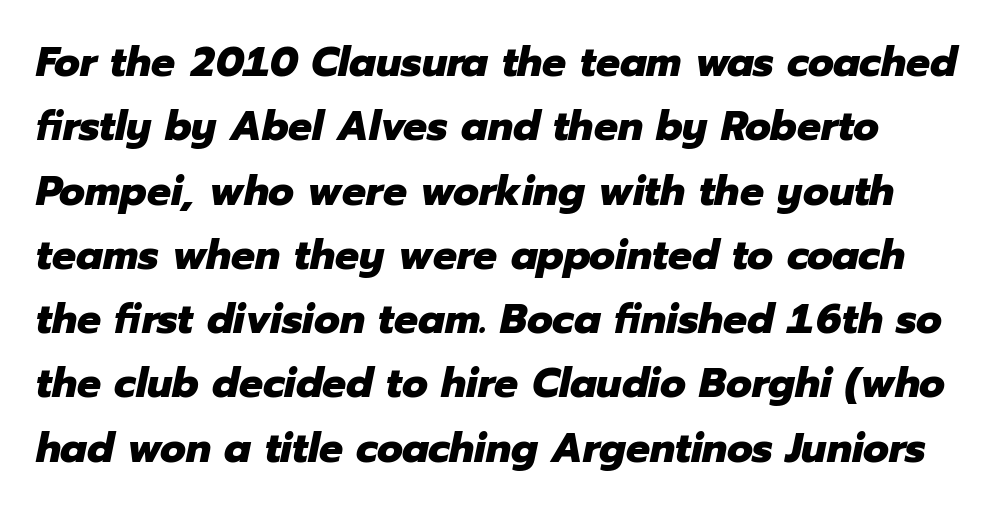
{"italic": "yes", "lean": "right", "slant_degrees": 12, "bold": "yes", "weight": "heavy", "width": "normal", "stroke_contrast": "low", "x_height": "medium", "monospaced": "no", "underline": "no", "line_spacing": "normal", "line_spacing_ratio": 1.53, "letter_spacing": "normal", "letter_spacing_em": 0.0, "glyph_px": 42}
